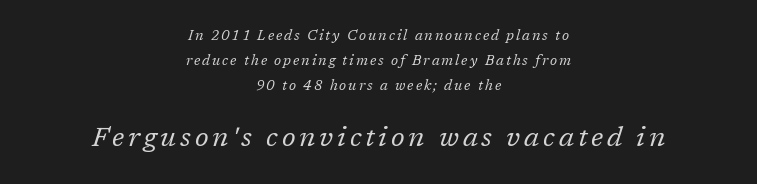
The image shows 27 px text type, italic (leaning right); set centered, line spacing 1.8x, not underlined; the second (bottom) block is 1.93x larger.
